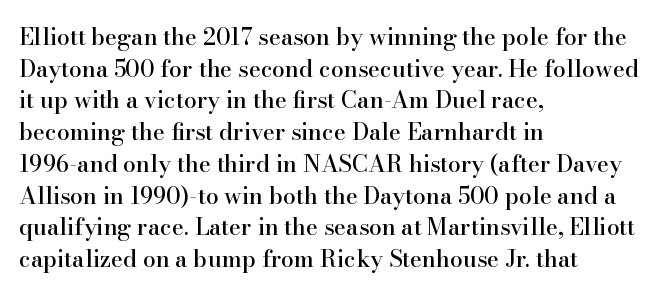
The tracking reads as untouched default to a designer's eye. These lines were composed using upright roman letters. A clean baseline with only descenders dipping below it. The designer left line spacing at the default. The lines are quadded left.
